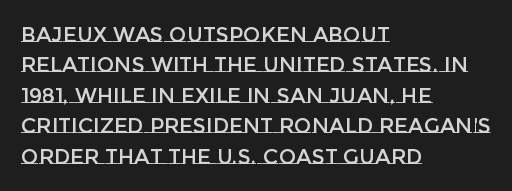
Q: Is the text italic (slanted)? A: No, it is upright.
Q: Is the text underlined? A: No.
Q: How is the paragraph aligned? A: Left-aligned.
Q: Is the spacing between letters normal or unusually wide? A: Normal.
Q: Is the spacing between lines tight, normal or loose? A: Normal.
